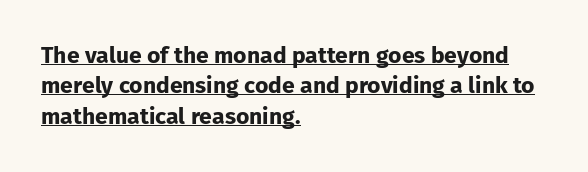
The image shows 23 px bold type, upright; set left-aligned, normal line spacing (1.32x), normal letter spacing, underlined.
